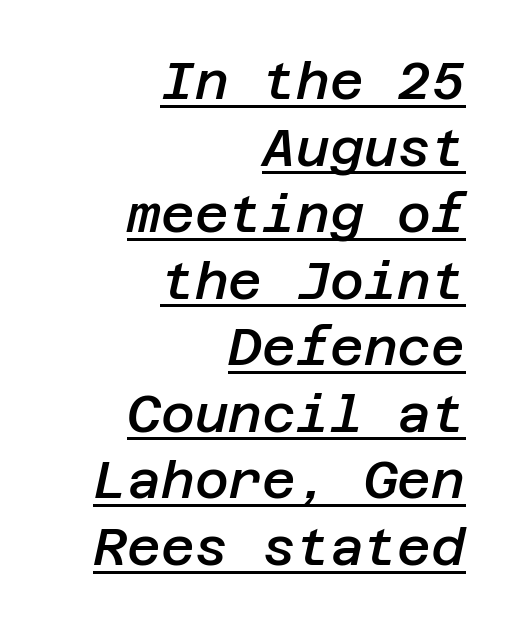
The image shows 52 px semibold type, italic (leaning right); set right-aligned, normal line spacing (1.28x), normal letter spacing, underlined; low stroke contrast and a large x-height.
